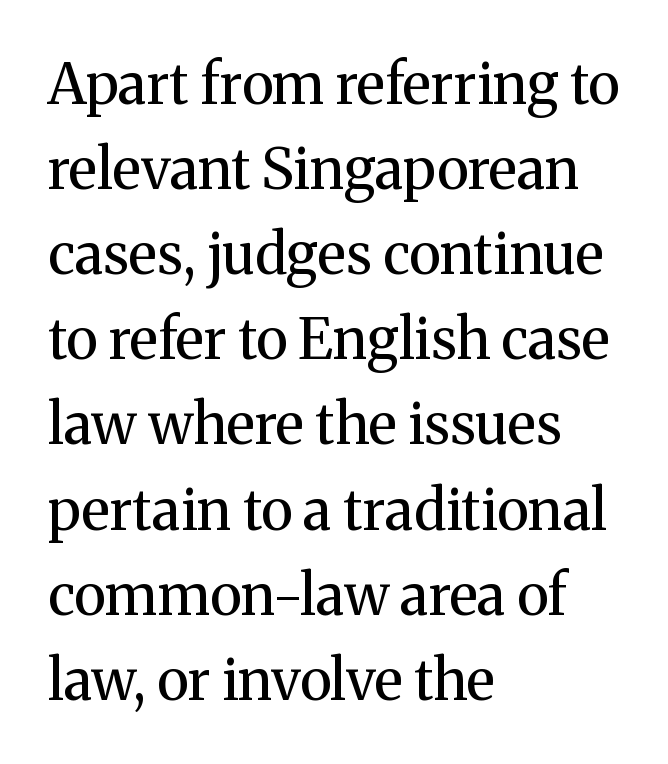
Line spacing here is normal. A classic flush-left, rag-right setting is used for this passage. Descenders are the only things crossing below the line. Tall strokes in this sample are plumb rather than angled. The designer went with a serif here, giving each stem small feet.
